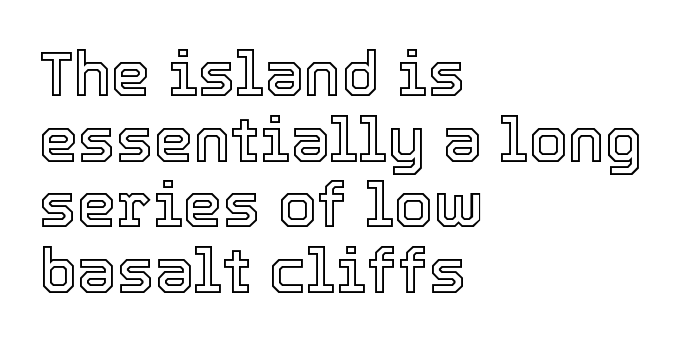
{"italic": "no", "width": "normal", "x_height": "medium", "monospaced": "no", "underline": "no", "align": "left", "line_spacing": "tight", "line_spacing_ratio": 1.04, "letter_spacing": "normal", "letter_spacing_em": 0.0, "glyph_px": 63}
